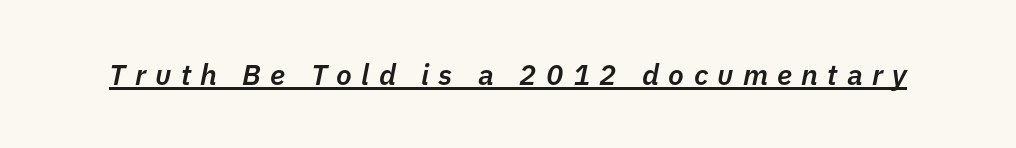
{"italic": "yes", "lean": "right", "slant_degrees": 11, "bold": "semi", "weight": "semibold", "width": "normal", "stroke_contrast": "low", "x_height": "medium", "monospaced": "no", "underline": "yes", "letter_spacing": "wide", "letter_spacing_em": 0.32, "glyph_px": 29}
